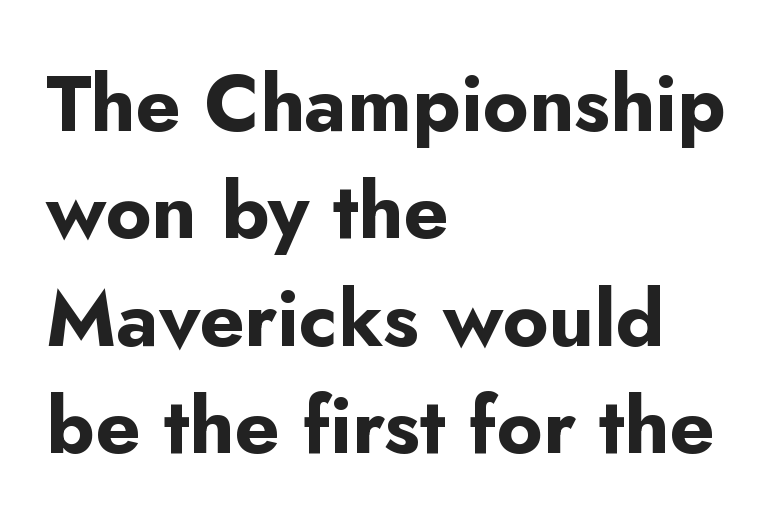
Q: Is the text bold? A: Yes.
Q: Is the text italic (slanted)? A: No, it is upright.
Q: Is the typeface a serif or a sans-serif typeface? A: Sans-serif.
Q: Is the text underlined? A: No.
Q: How is the paragraph aligned? A: Left-aligned.
Q: Is the spacing between letters normal or unusually wide? A: Normal.
Q: Is the spacing between lines tight, normal or loose? A: Normal.
Q: Width (condensed, normal, or wide)? A: Normal.
Q: Stroke contrast? A: Low.
Q: x-height? A: Small.
Q: Monospaced? A: No.
